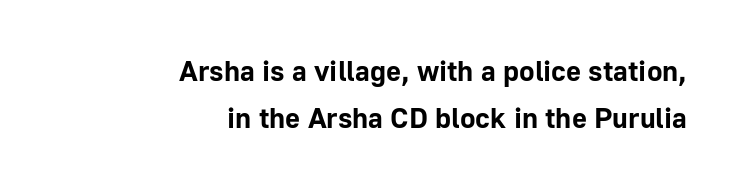
Is the type bold? Yes — the strokes are clearly thick and heavy. A roman cut, with each character standing at attention. Descenders are the only things crossing below the line. Here the designer chose a conventional face with non-uniform glyph widths.
